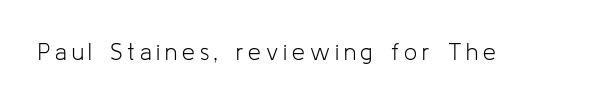
It's the straight-up-and-down kind of type. No extra ink here — the face is not bold. Descender tails drop into unmarked territory. Short note: letters widely spaced.
